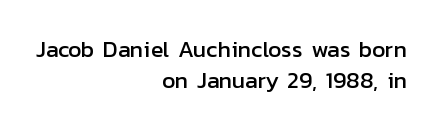
{"italic": "no", "underline": "no", "align": "right", "line_spacing": "normal", "line_spacing_ratio": 1.33, "letter_spacing": "normal", "letter_spacing_em": 0.0, "glyph_px": 23}
